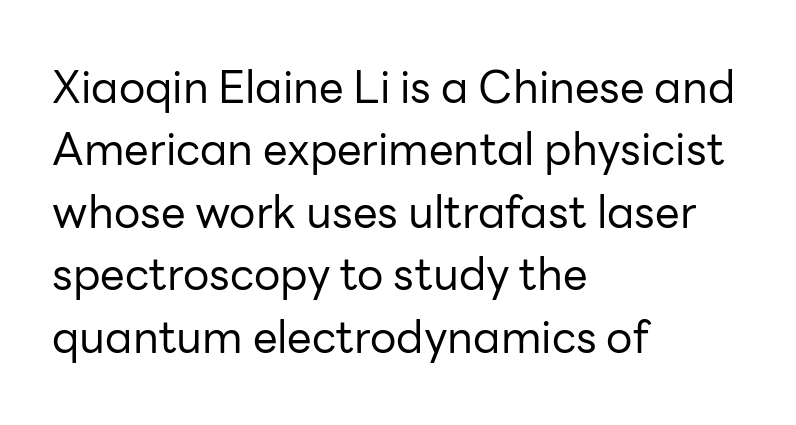
The image shows 44 px regular-weight sans-serif type, upright; set left-aligned, normal line spacing (1.42x), normal letter spacing, not underlined; low stroke contrast and a medium x-height.
